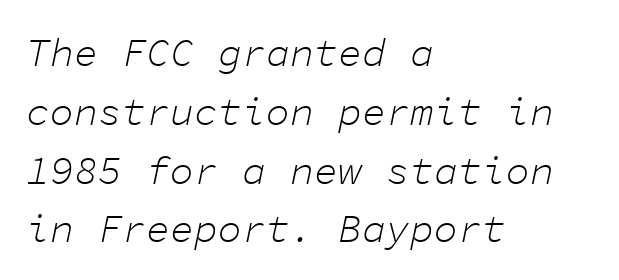
Q: Is the text bold? A: No.
Q: Is the text italic (slanted)? A: Yes, it leans right by about 11 degrees.
Q: Is the text underlined? A: No.
Q: How is the paragraph aligned? A: Left-aligned.
Q: Is the spacing between letters normal or unusually wide? A: Normal.
Q: Is the spacing between lines tight, normal or loose? A: Normal.
Q: Width (condensed, normal, or wide)? A: Normal.
Q: Stroke contrast? A: Low.
Q: x-height? A: Medium.
Q: Monospaced? A: Yes.
